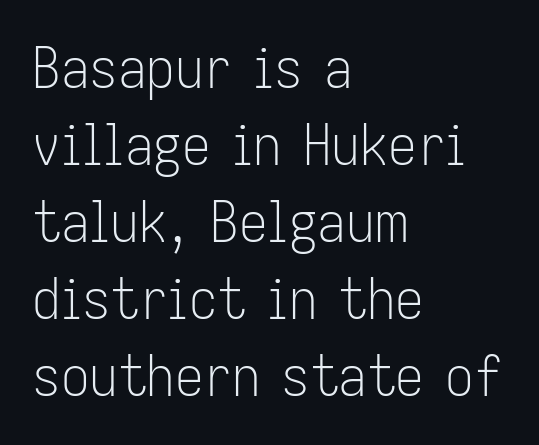
What's the leading like? Ordinary, nothing unusual. Looks like regular typesetting: each glyph gets only the width it needs. The gap between lines stays unmarked. Honestly, the letter spacing is just normal — you wouldn't notice it.
